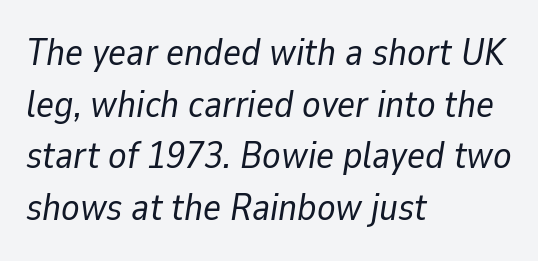
The image shows 38 px regular-weight type, italic (leaning right); set left-aligned, normal line spacing (1.36x), normal letter spacing, not underlined; low stroke contrast and a medium x-height.
